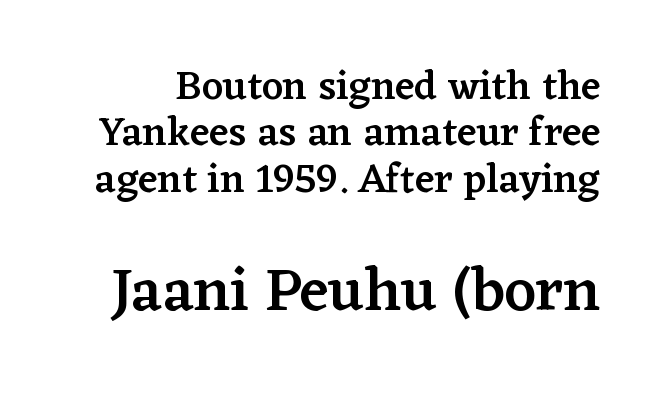
{"serif": "yes", "italic": "no", "bold": "semi", "weight": "semibold", "width": "normal", "stroke_contrast": "low", "x_height": "medium", "monospaced": "no", "underline": "no", "line_spacing": "tight", "line_spacing_ratio": 1.13, "letter_spacing": "normal", "letter_spacing_em": 0.0, "larger_block": "second", "size_ratio": 1.49, "glyph_px": 61}
